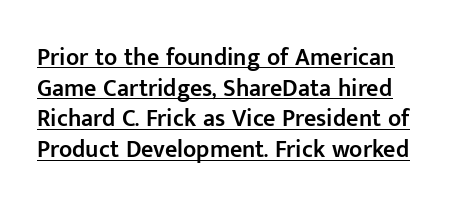
Q: Is the text bold? A: Semi-bold.
Q: Is the text italic (slanted)? A: No, it is upright.
Q: Is the text underlined? A: Yes.
Q: Is the spacing between letters normal or unusually wide? A: Normal.
Q: Is the spacing between lines tight, normal or loose? A: Normal.
